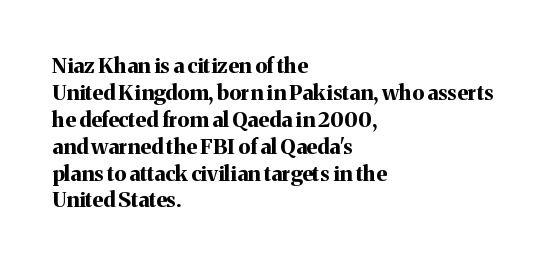
Q: Is the text bold? A: Yes.
Q: Is the text italic (slanted)? A: No, it is upright.
Q: Is the text underlined? A: No.
Q: How is the paragraph aligned? A: Left-aligned.
Q: Is the spacing between letters normal or unusually wide? A: Normal.
Q: Is the spacing between lines tight, normal or loose? A: Normal.
